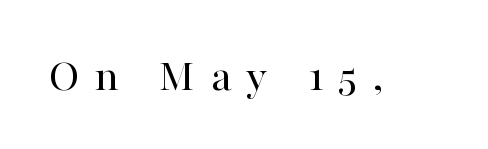
A light-to-regular cut is what we see here. Characters follow at a spacing far wider than the type designer built in. Each row of text sits above clean, open space. The font family rendered here belongs to the serif group.
